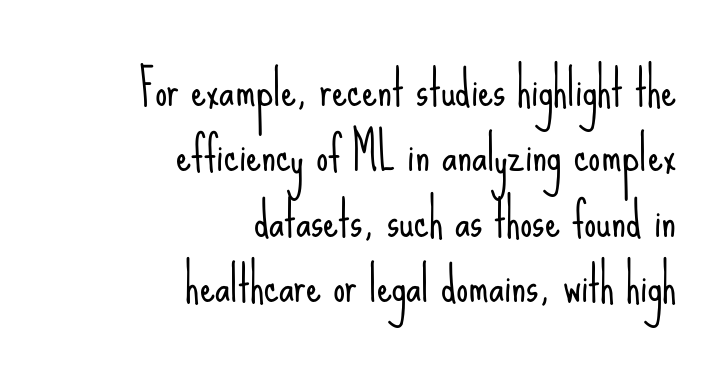
The image shows 48 px light, condensed sans-serif type, upright; set right-aligned, normal line spacing (1.36x), normal letter spacing, not underlined; low stroke contrast and a small x-height.
